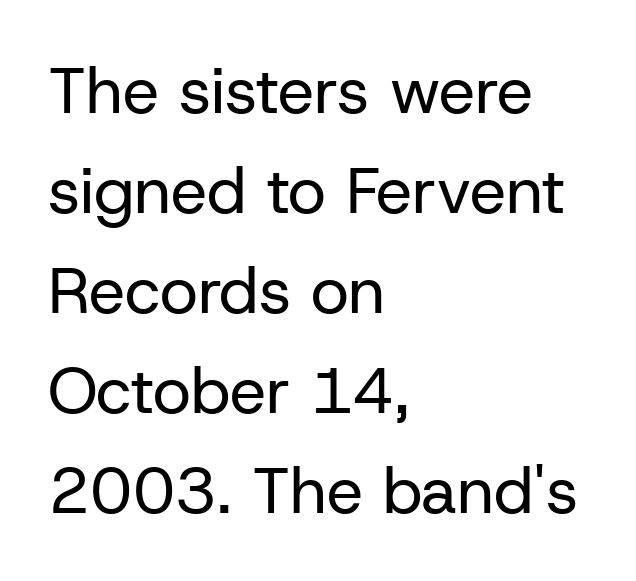
The gaps between neighbouring characters are ordinary and unremarkable. The text was rendered using a sans face with plain stroke endings. The passage shown is typed in a proportional face where columns would drift. The glyphs are unaccompanied by any horizontal stroke below them.
